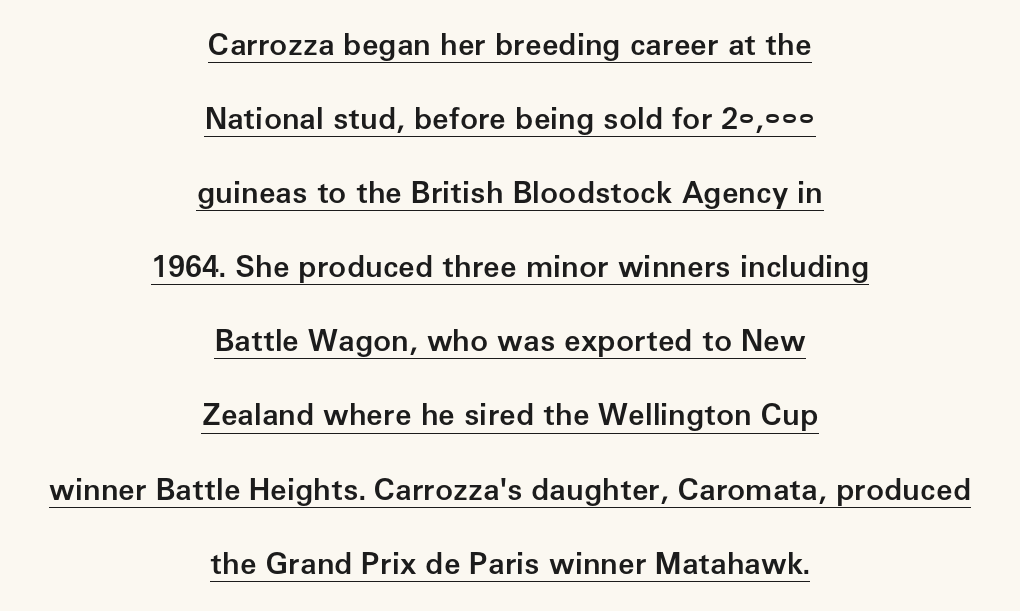
If you drew a line through each stem, it would be perfectly vertical. The text block is weighted toward neither margin, spreading evenly from the middle. Spacing verdict: proportional, widths tailored to each character. The space between consecutive lines is lavish. A fair bit of extra ink — the face is semibold, not bold.
